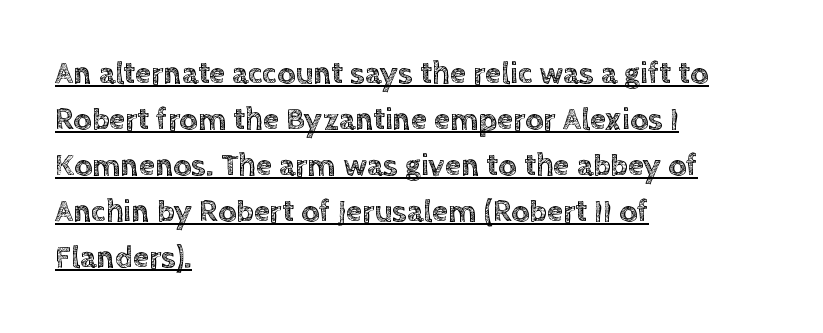
The image shows 32 px text type, upright; set left-aligned, normal line spacing (1.44x), normal letter spacing, underlined; a large x-height.
